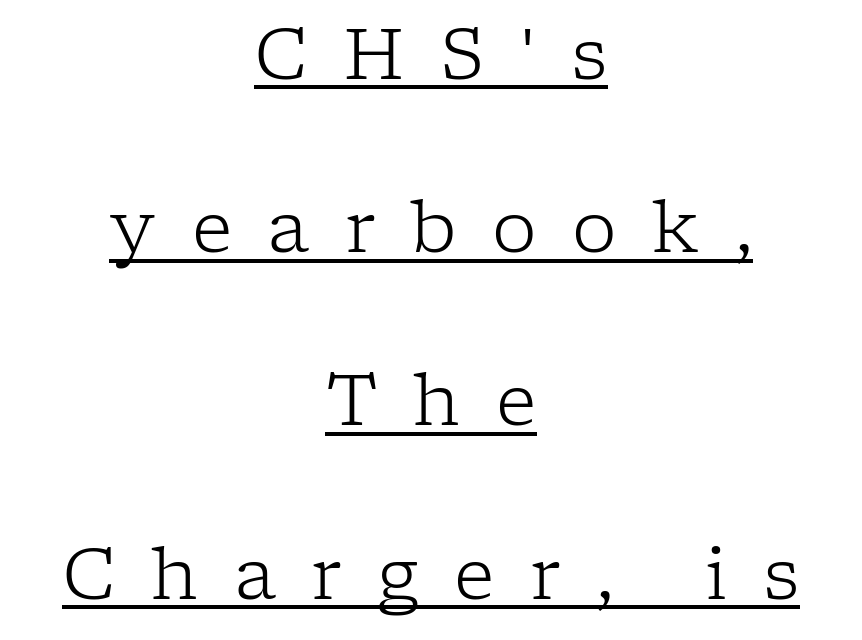
The image shows 71 px light serif type, upright; set centered, loose line spacing (2.44x), unusually wide letter spacing (+0.5 em), underlined; low stroke contrast and a medium x-height.
